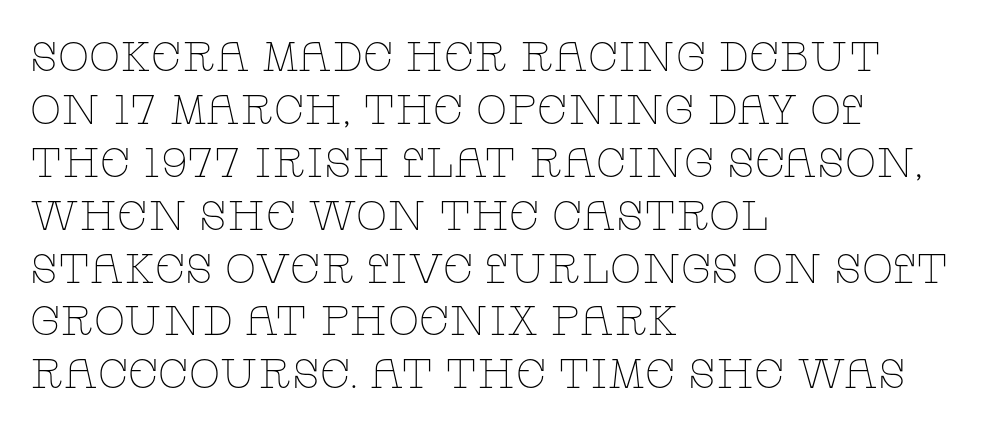
The image shows 41 px thin, wide serif type, upright; set left-aligned, normal line spacing (1.29x), normal letter spacing, not underlined; low stroke contrast and a large x-height.
